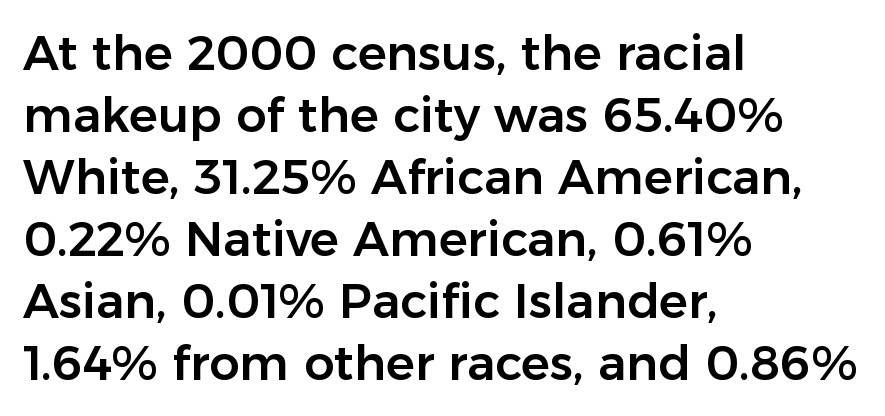
{"serif": "no", "italic": "no", "width": "normal", "stroke_contrast": "low", "x_height": "medium", "monospaced": "no", "underline": "no", "align": "left", "line_spacing": "normal", "line_spacing_ratio": 1.29, "letter_spacing": "normal", "letter_spacing_em": 0.0, "glyph_px": 48}
